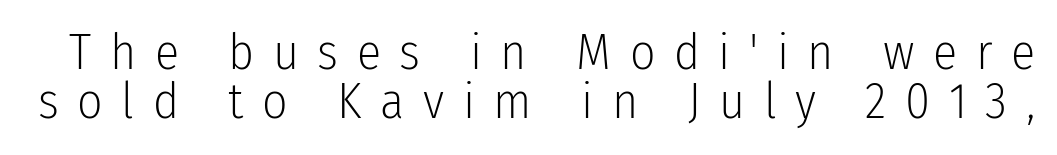
{"serif": "no", "italic": "no", "bold": "no", "weight": "light", "width": "condensed", "stroke_contrast": "low", "x_height": "medium", "monospaced": "no", "underline": "no", "line_spacing": "tight", "line_spacing_ratio": 0.99, "letter_spacing": "wide", "letter_spacing_em": 0.37, "glyph_px": 50}
